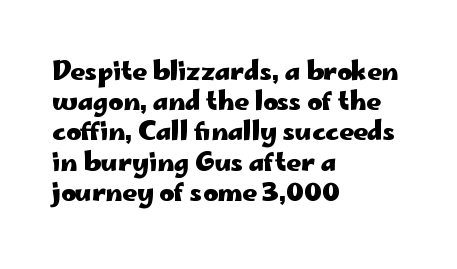
The image shows 25 px bold type, upright; set left-aligned, line spacing 1.21x, normal letter spacing, not underlined.
